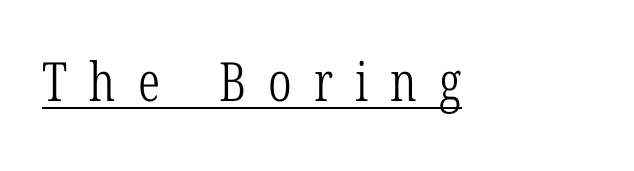
{"serif": "yes", "italic": "no", "bold": "no", "weight": "light", "width": "condensed", "stroke_contrast": "low", "x_height": "medium", "monospaced": "no", "underline": "yes", "letter_spacing": "wide", "letter_spacing_em": 0.41, "glyph_px": 54}
